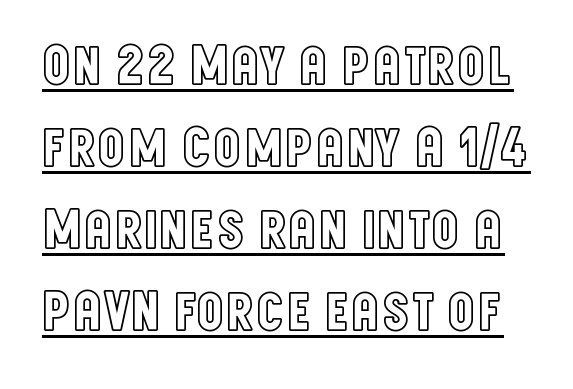
Q: Is the text italic (slanted)? A: No, it is upright.
Q: Is the text underlined? A: Yes.
Q: Is the spacing between letters normal or unusually wide? A: Normal.
Q: Is the spacing between lines tight, normal or loose? A: Normal.
Q: Width (condensed, normal, or wide)? A: Condensed.
Q: x-height? A: Large.
Q: Monospaced? A: No.
